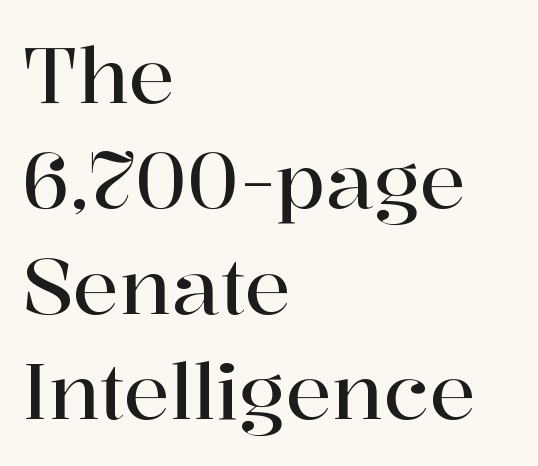
The line-height multiplier appears to be the usual default. Old-style or modern, the face here clearly has serifs. These lines are set flush left with a ragged right edge. It's the straight-up-and-down kind of type. No word sits above an underline. Look at the tracking — it's just the regular setting, nothing added.
